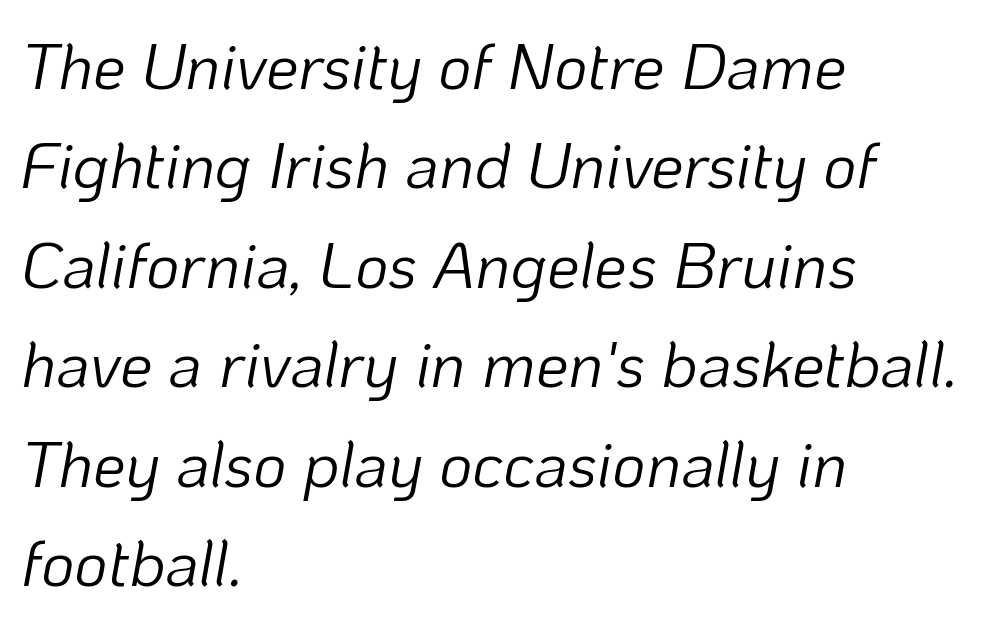
Q: Is the text bold? A: No.
Q: Is the text italic (slanted)? A: Yes, it leans right by about 10 degrees.
Q: Is the text underlined? A: No.
Q: How is the paragraph aligned? A: Left-aligned.
Q: Is the spacing between letters normal or unusually wide? A: Normal.
Q: Is the spacing between lines tight, normal or loose? A: Normal.
Q: Width (condensed, normal, or wide)? A: Normal.
Q: Stroke contrast? A: Low.
Q: x-height? A: Medium.
Q: Monospaced? A: No.
